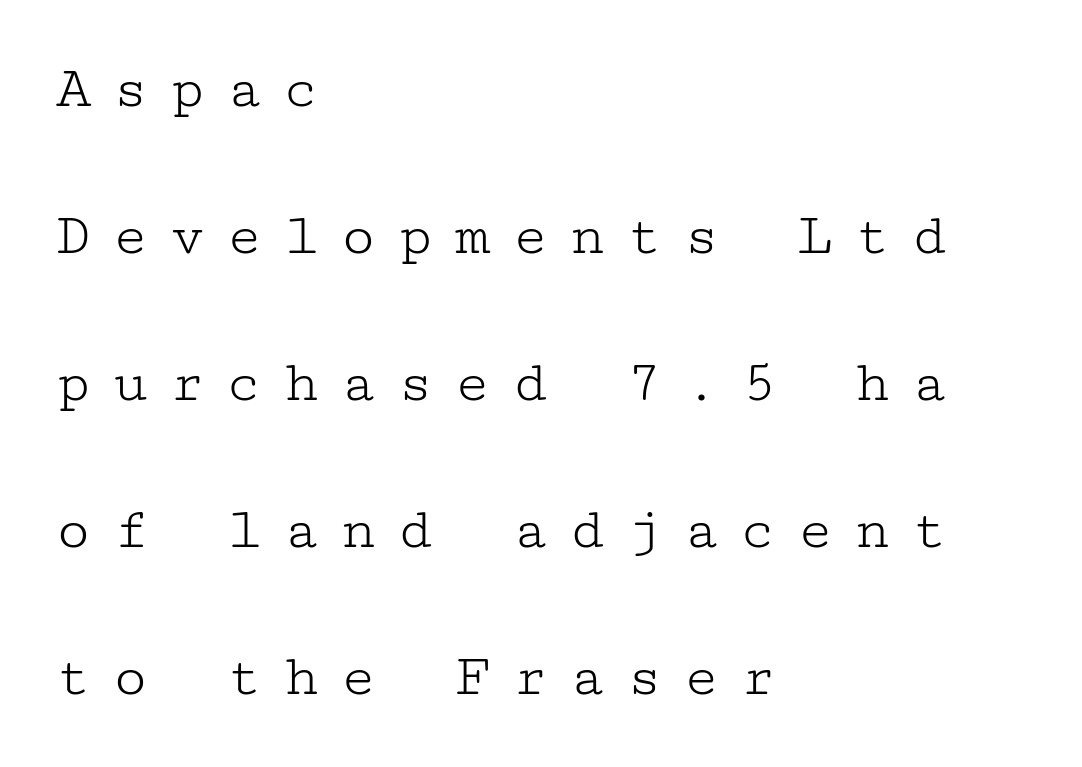
Spacing between characters has been opened up far beyond the box default. This sample uses a serif face. Stroke mass is kept to a normal reading level or below. The passage shown stacks its lines with a broad gap.
